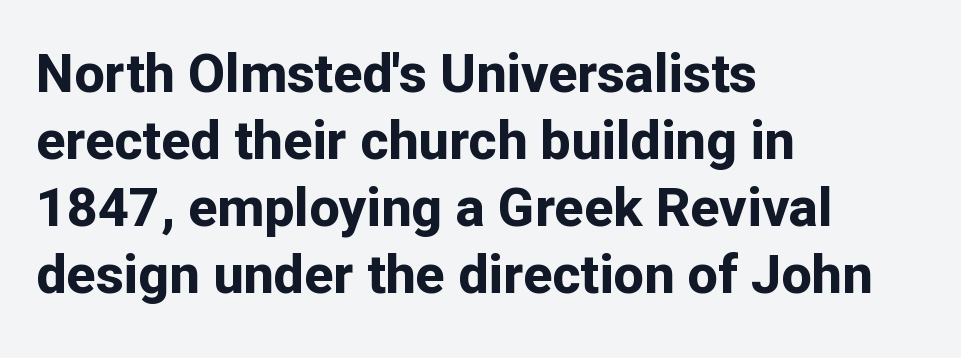
{"serif": "no", "italic": "no", "bold": "yes", "weight": "bold", "width": "normal", "stroke_contrast": "low", "x_height": "medium", "monospaced": "no", "underline": "no", "align": "left", "line_spacing_ratio": 1.24, "letter_spacing": "normal", "letter_spacing_em": 0.0, "glyph_px": 54}
